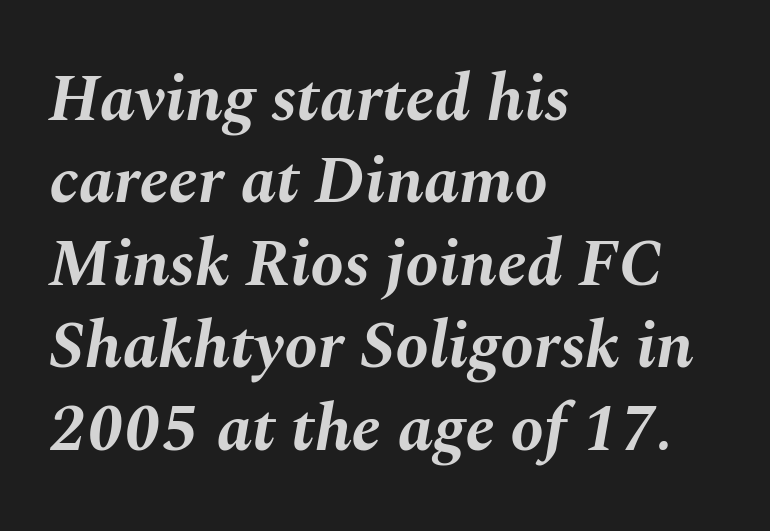
The image shows 67 px bold type, italic (leaning right); set left-aligned, line spacing 1.23x, normal letter spacing, not underlined; medium stroke contrast and a medium x-height.
